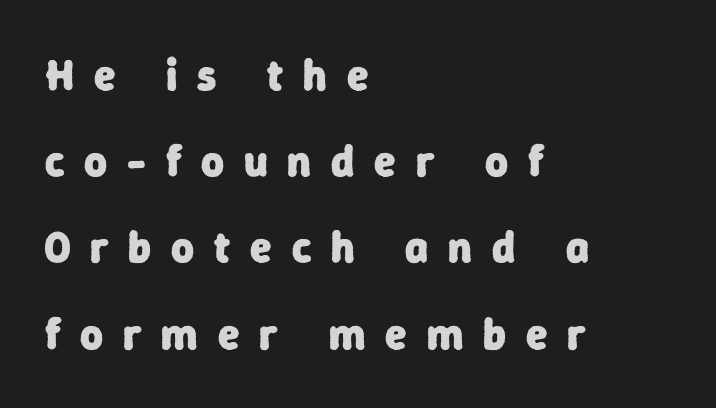
{"serif": "no", "bold": "yes", "weight": "heavy", "width": "normal", "stroke_contrast": "low", "x_height": "medium", "monospaced": "no", "underline": "no", "align": "left", "line_spacing": "loose", "line_spacing_ratio": 1.96, "letter_spacing": "wide", "letter_spacing_em": 0.45, "glyph_px": 44}
